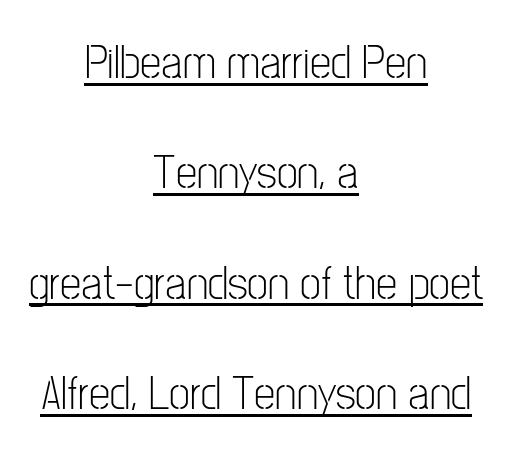
Q: Is the text bold? A: No.
Q: Is the text italic (slanted)? A: No, it is upright.
Q: Is the typeface a serif or a sans-serif typeface? A: Sans-serif.
Q: Is the text underlined? A: Yes.
Q: How is the paragraph aligned? A: Centered.
Q: Is the spacing between letters normal or unusually wide? A: Normal.
Q: Is the spacing between lines tight, normal or loose? A: Loose.
Q: Width (condensed, normal, or wide)? A: Condensed.
Q: Stroke contrast? A: Low.
Q: x-height? A: Medium.
Q: Monospaced? A: No.
